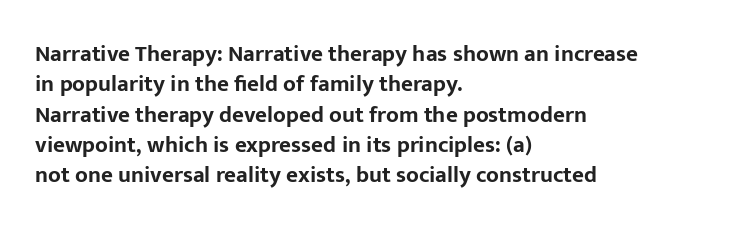
{"italic": "no", "bold": "yes", "underline": "no", "align": "left", "line_spacing": "normal", "line_spacing_ratio": 1.32, "letter_spacing": "normal", "letter_spacing_em": 0.0, "glyph_px": 23}
